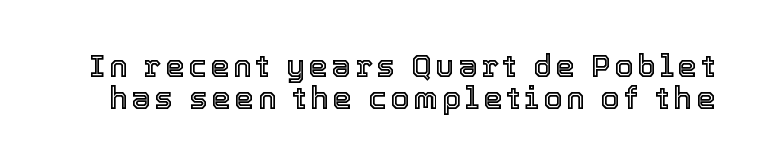
{"italic": "no", "width": "normal", "x_height": "medium", "monospaced": "no", "underline": "no", "line_spacing": "tight", "line_spacing_ratio": 1.03, "glyph_px": 31}
